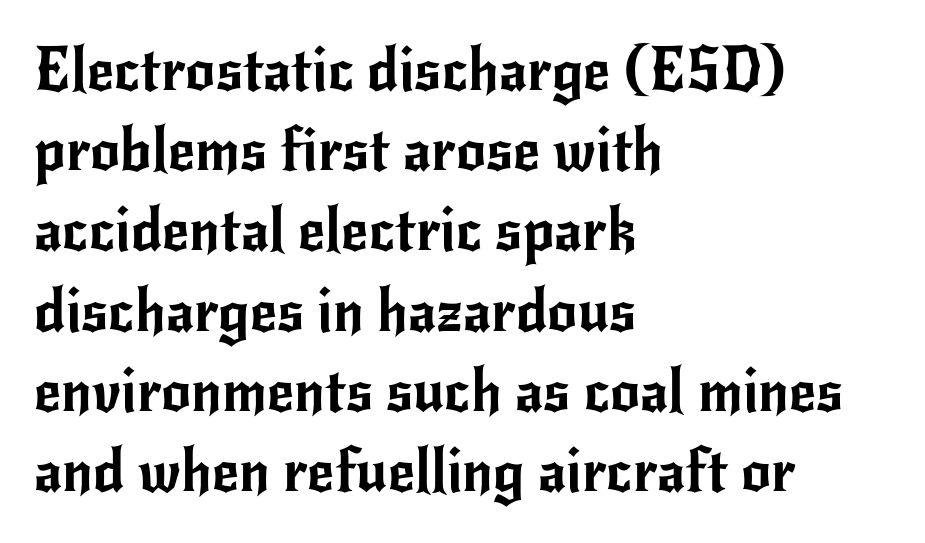
The image shows 59 px sans-serif type, upright; set left-aligned, normal line spacing (1.36x), normal letter spacing, not underlined; low stroke contrast and a small x-height.
